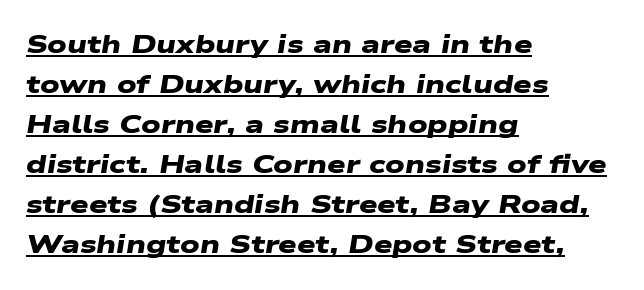
The image shows 26 px bold type; set left-aligned, normal line spacing (1.54x), normal letter spacing, underlined.
